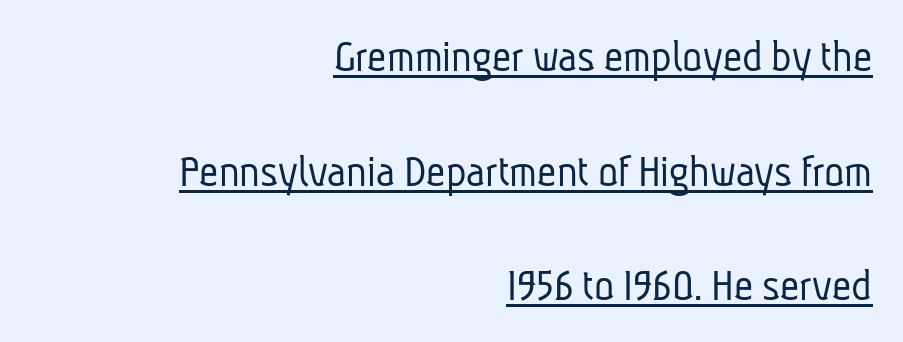
{"serif": "no", "bold": "no", "weight": "light", "width": "condensed", "stroke_contrast": "low", "x_height": "medium", "monospaced": "no", "underline": "yes", "align": "right", "line_spacing": "loose", "line_spacing_ratio": 2.44, "letter_spacing": "normal", "letter_spacing_em": 0.0, "glyph_px": 47}
